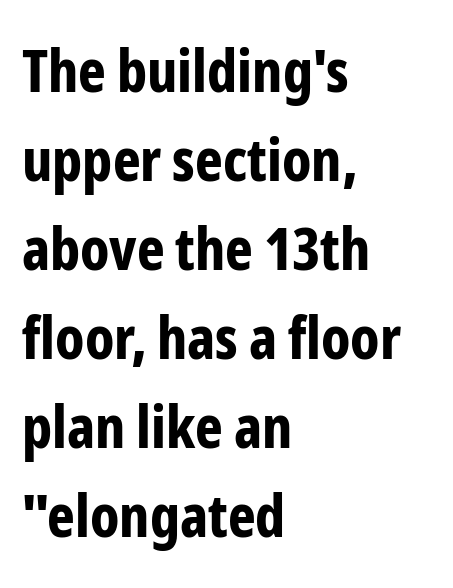
Q: Is the text bold? A: Yes.
Q: Is the text italic (slanted)? A: No, it is upright.
Q: Is the typeface a serif or a sans-serif typeface? A: Sans-serif.
Q: Is the text underlined? A: No.
Q: How is the paragraph aligned? A: Left-aligned.
Q: Is the spacing between letters normal or unusually wide? A: Normal.
Q: Is the spacing between lines tight, normal or loose? A: Normal.
Q: Width (condensed, normal, or wide)? A: Condensed.
Q: Stroke contrast? A: Low.
Q: x-height? A: Medium.
Q: Monospaced? A: No.
